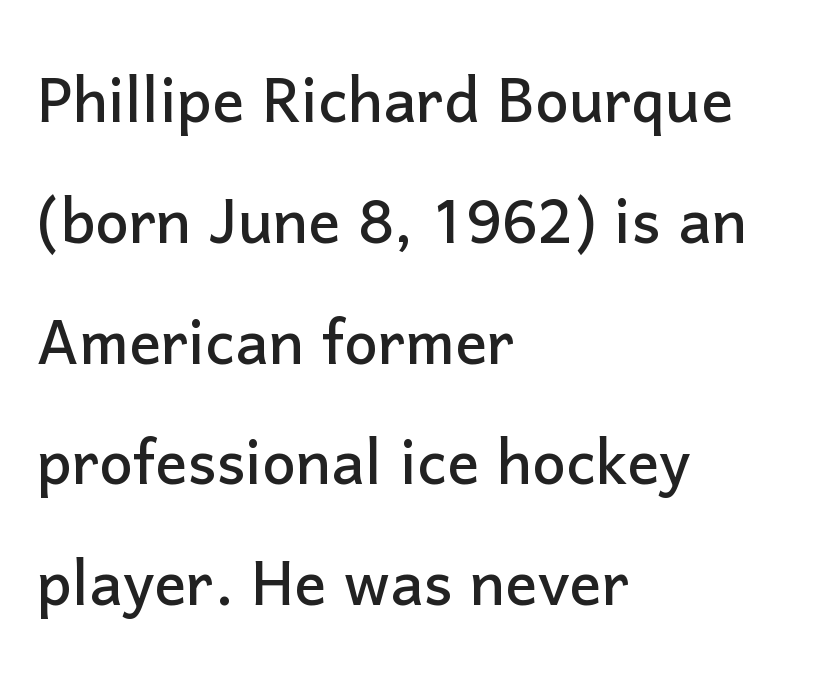
The image shows 80 px sans-serif type, upright; set left-aligned, normal line spacing (1.51x), normal letter spacing, not underlined; low stroke contrast and a medium x-height.
